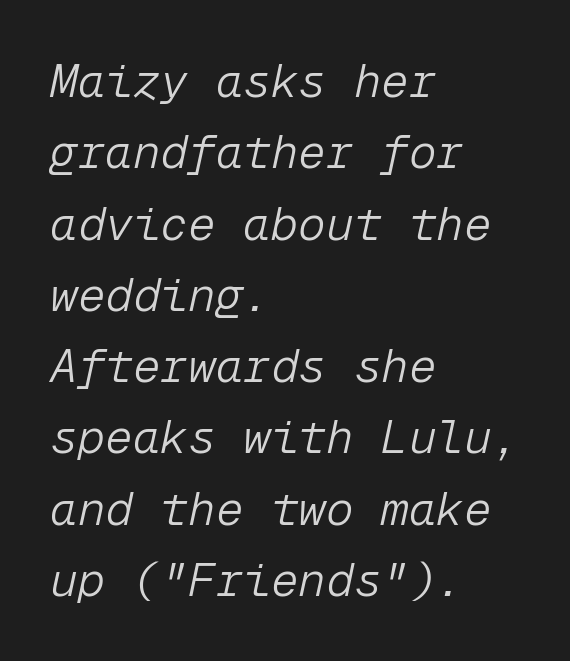
{"italic": "yes", "lean": "right", "slant_degrees": 12, "bold": "no", "weight": "light", "width": "normal", "stroke_contrast": "low", "x_height": "medium", "monospaced": "yes", "underline": "no", "align": "left", "line_spacing": "normal", "line_spacing_ratio": 1.55, "letter_spacing": "normal", "letter_spacing_em": 0.0, "glyph_px": 46}
